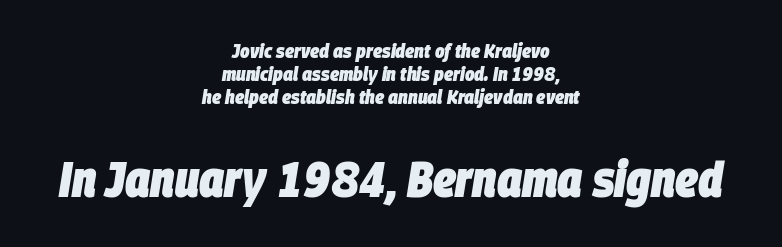
The rendering uses natural spacing where letterforms have individual widths. Compared with an ordinary text face, these strokes are far heavier — a full bold. The text block is weighted toward neither margin, spreading evenly from the middle. In terms of posture, this sample is oblique. The letters sit at their default tracking, neither squeezed nor spread.
